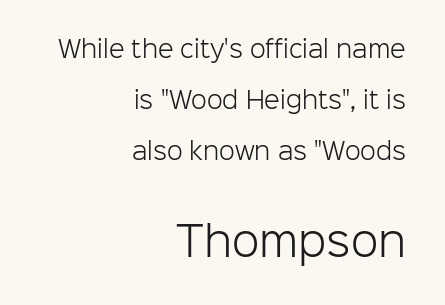
{"serif": "no", "italic": "no", "bold": "no", "weight": "light", "width": "normal", "stroke_contrast": "low", "x_height": "medium", "monospaced": "no", "underline": "no", "align": "right", "line_spacing": "loose", "line_spacing_ratio": 2.22, "letter_spacing": "normal", "letter_spacing_em": 0.0, "larger_block": "second", "size_ratio": 1.74, "glyph_px": 40}
